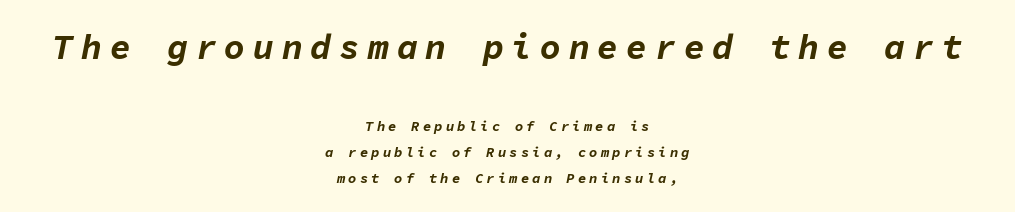
The passage shown is typed in a monospace face where columns stay perfectly aligned. The face used here has a pronounced slope to its letters. The type is letterspaced generously, with wide tracking. Caption: bold face, heavy strokes. The designer gave the opening block more size than the closing block. Honestly, there is no underline to notice here at all.
